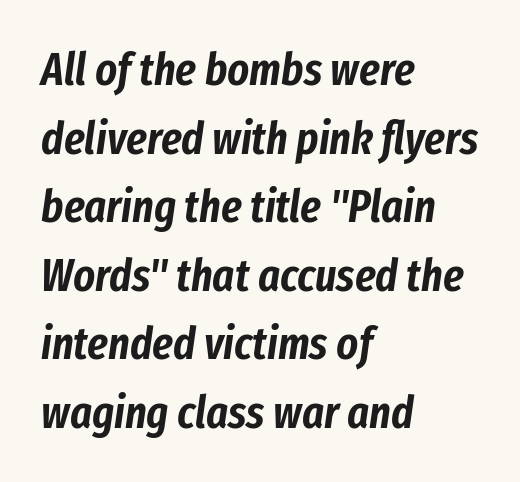
The image shows 46 px condensed type, italic (leaning right); set left-aligned, normal line spacing (1.49x), normal letter spacing, not underlined; low stroke contrast and a medium x-height.
